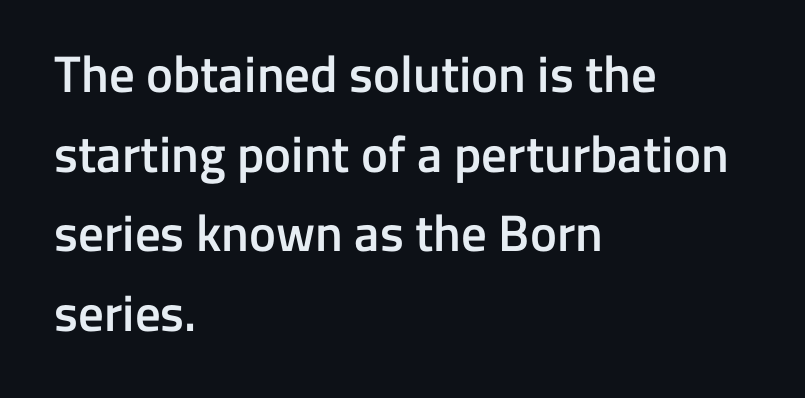
Spacing verdict: proportional, widths tailored to each character. This sample uses a sans-serif face. Stroke thickness is moderately raised; the sample reads as semibold. This is roman type, the default non-slanted kind. The gaps between neighbouring characters are ordinary and unremarkable.
